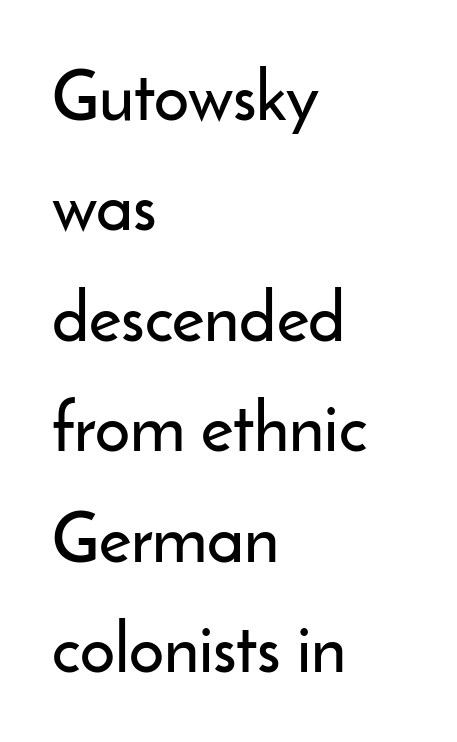
Left-aligned paragraph, ragged on the right. A clean baseline with only descenders dipping below it. Unlike italic type, these characters show no tilt at all. Grotesque or geometric, the face here clearly has no serifs. These lines are rendered in a variable-pitch font. The face used here is rendered with its standard letterfit.
